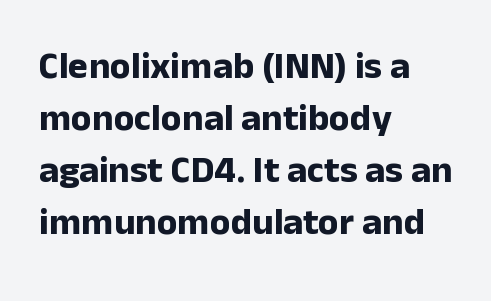
{"serif": "no", "italic": "no", "bold": "yes", "weight": "bold", "width": "normal", "stroke_contrast": "low", "x_height": "medium", "monospaced": "no", "underline": "no", "align": "left", "line_spacing": "normal", "line_spacing_ratio": 1.37, "letter_spacing": "normal", "letter_spacing_em": 0.0, "glyph_px": 38}
